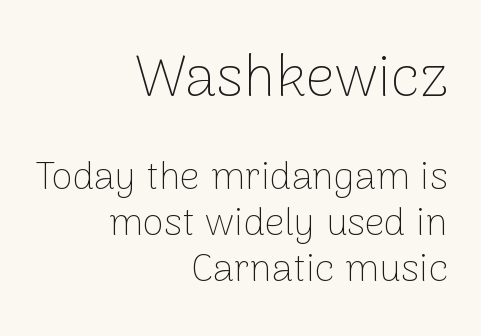
Q: Is the text bold? A: No.
Q: Is the text italic (slanted)? A: No, it is upright.
Q: Is the typeface a serif or a sans-serif typeface? A: Sans-serif.
Q: Is the text underlined? A: No.
Q: How is the paragraph aligned? A: Right-aligned.
Q: Is the spacing between letters normal or unusually wide? A: Normal.
Q: Which block of text is set in a larger size, the first (top) or the second (bottom)? A: The first (top) one.
Q: Width (condensed, normal, or wide)? A: Normal.
Q: Stroke contrast? A: Low.
Q: x-height? A: Medium.
Q: Monospaced? A: No.
